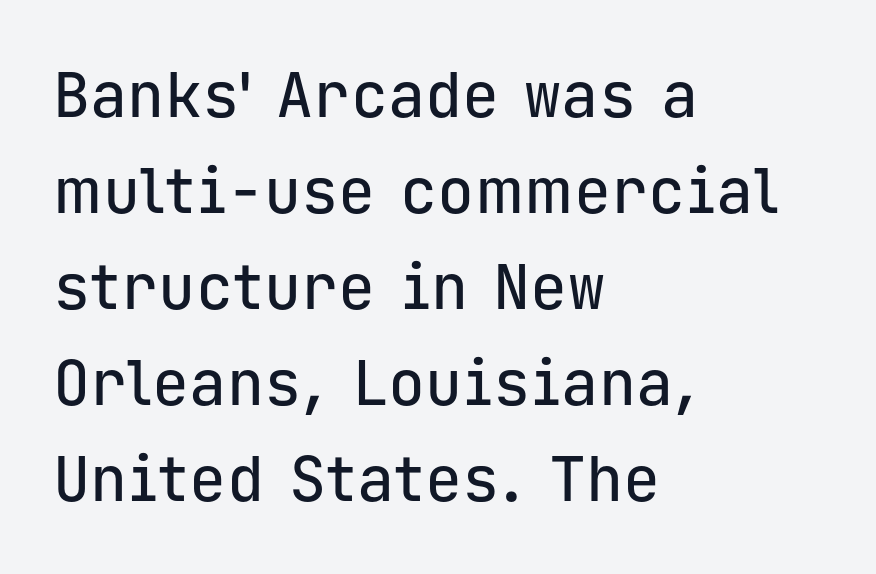
Q: Is the text italic (slanted)? A: No, it is upright.
Q: Is the typeface a serif or a sans-serif typeface? A: Sans-serif.
Q: Is the text underlined? A: No.
Q: How is the paragraph aligned? A: Left-aligned.
Q: Is the spacing between letters normal or unusually wide? A: Normal.
Q: Is the spacing between lines tight, normal or loose? A: Normal.
Q: Width (condensed, normal, or wide)? A: Normal.
Q: Stroke contrast? A: Low.
Q: x-height? A: Medium.
Q: Monospaced? A: Yes.
